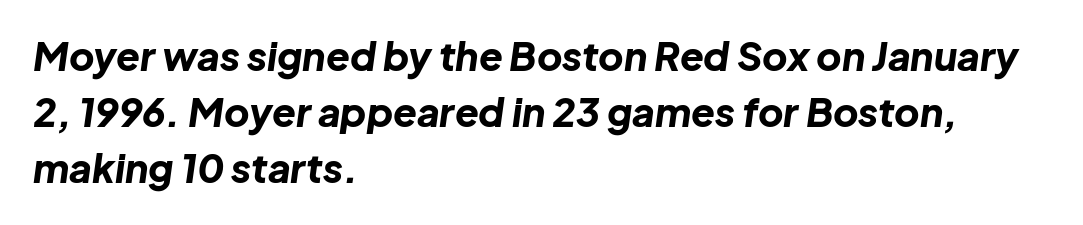
Q: Is the text bold? A: Yes.
Q: Is the text italic (slanted)? A: Yes, it leans right by about 8 degrees.
Q: Is the text underlined? A: No.
Q: How is the paragraph aligned? A: Left-aligned.
Q: Is the spacing between letters normal or unusually wide? A: Normal.
Q: Is the spacing between lines tight, normal or loose? A: Normal.
Q: Width (condensed, normal, or wide)? A: Normal.
Q: Stroke contrast? A: Low.
Q: x-height? A: Medium.
Q: Monospaced? A: No.
